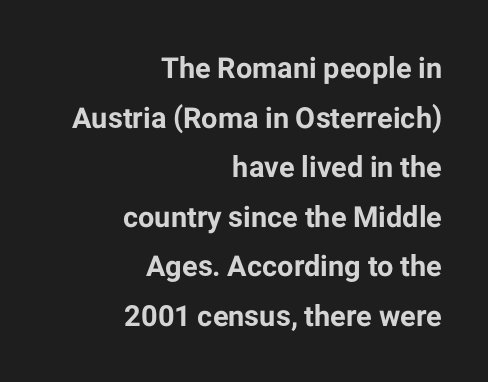
{"serif": "no", "italic": "no", "bold": "yes", "weight": "bold", "width": "normal", "stroke_contrast": "low", "x_height": "medium", "monospaced": "no", "underline": "no", "align": "right", "line_spacing_ratio": 1.71, "letter_spacing": "normal", "letter_spacing_em": 0.0, "glyph_px": 29}
